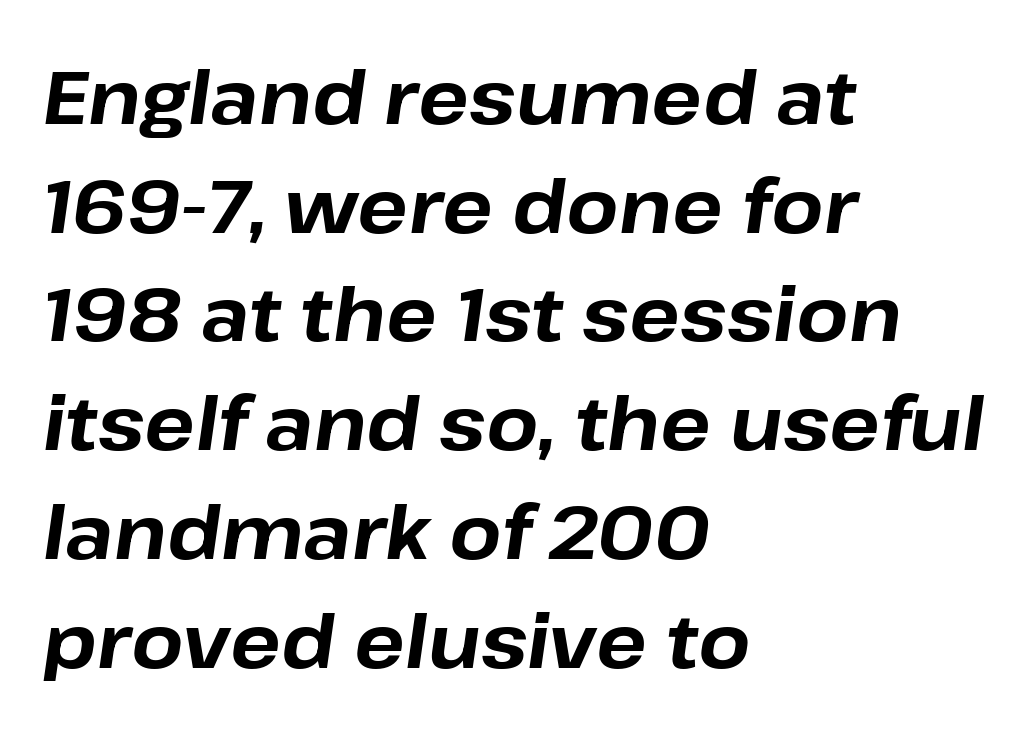
{"italic": "yes", "lean": "right", "slant_degrees": 8, "bold": "yes", "weight": "bold", "width": "normal", "stroke_contrast": "low", "x_height": "medium", "monospaced": "no", "underline": "no", "align": "left", "line_spacing": "normal", "line_spacing_ratio": 1.45, "letter_spacing": "normal", "letter_spacing_em": 0.0, "glyph_px": 75}
